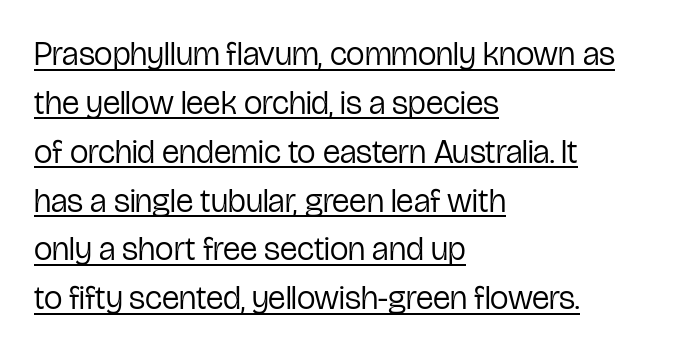
The image shows 33 px regular-weight, condensed sans-serif type, upright; set left-aligned, normal line spacing (1.48x), normal letter spacing, underlined; low stroke contrast and a medium x-height.
